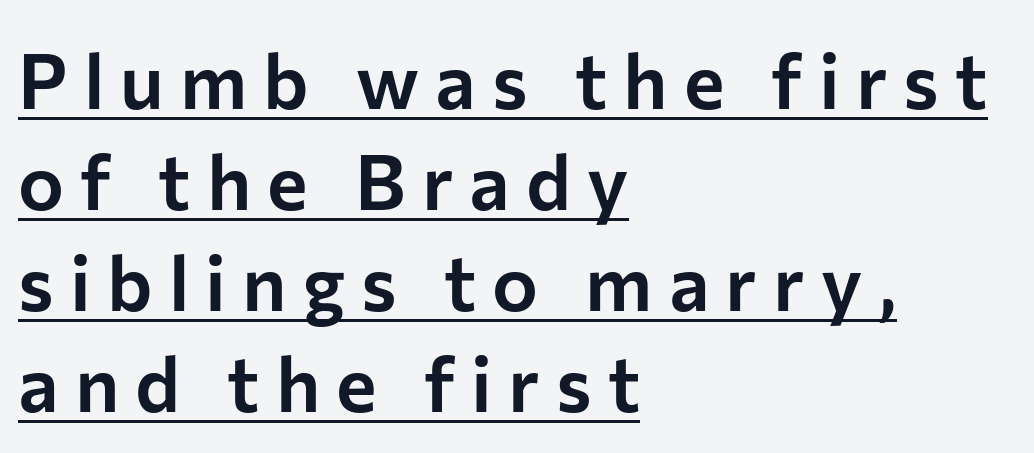
The image shows 77 px sans-serif type, upright; set left-aligned, normal line spacing (1.31x), unusually wide letter spacing (+0.21 em), underlined; low stroke contrast and a medium x-height.
